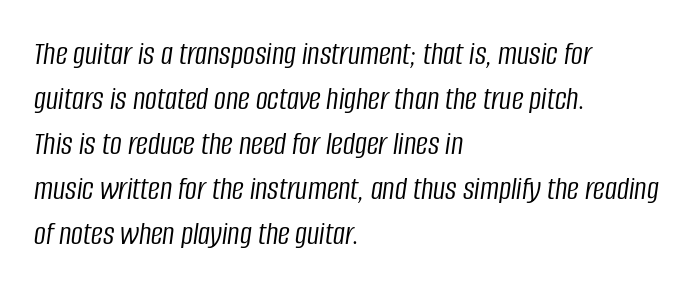
Heft: none added — not bold. The face used here is proportionally spaced, like ordinary book or web type. Anything drawn beneath the words? Only blank space. The rendering anchors every line to the left-hand side.
